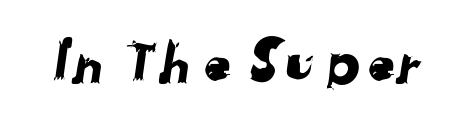
The image shows 57 px sans-serif type; set normal letter spacing, not underlined; low stroke contrast and a medium x-height.
